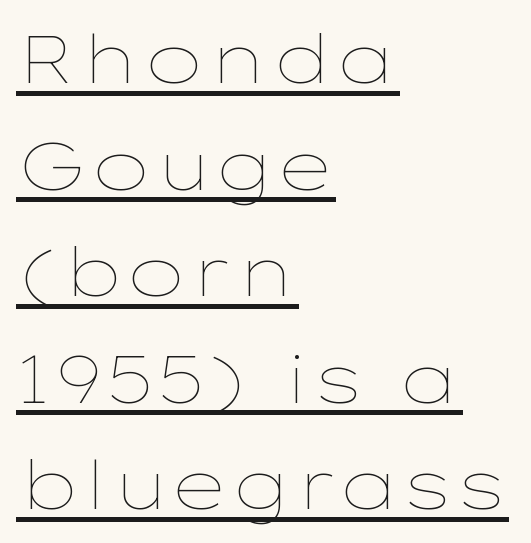
The image shows 67 px thin, wide type, upright; set left-aligned, normal line spacing (1.59x), normal letter spacing, underlined; low stroke contrast and a medium x-height.
